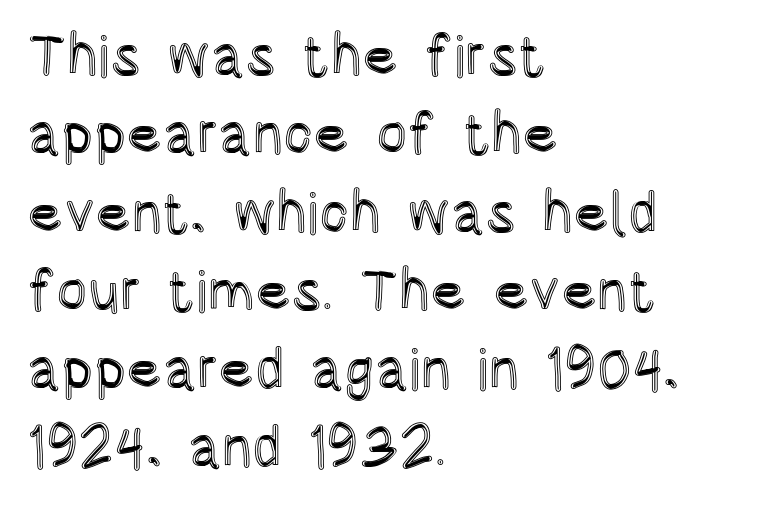
Q: Is the text italic (slanted)? A: No, it is upright.
Q: Is the text underlined? A: No.
Q: How is the paragraph aligned? A: Left-aligned.
Q: Is the spacing between letters normal or unusually wide? A: Normal.
Q: Is the spacing between lines tight, normal or loose? A: Normal.
Q: Width (condensed, normal, or wide)? A: Condensed.
Q: x-height? A: Large.
Q: Monospaced? A: No.
